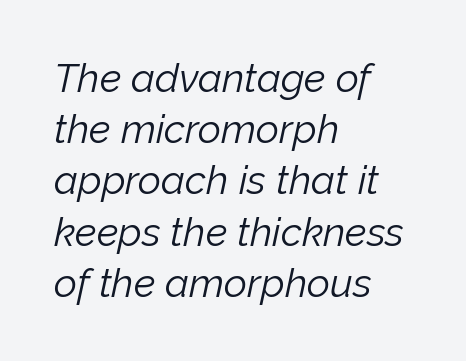
The image shows 40 px light type, italic (leaning right); set left-aligned, normal line spacing (1.28x), normal letter spacing, not underlined; low stroke contrast and a medium x-height.
